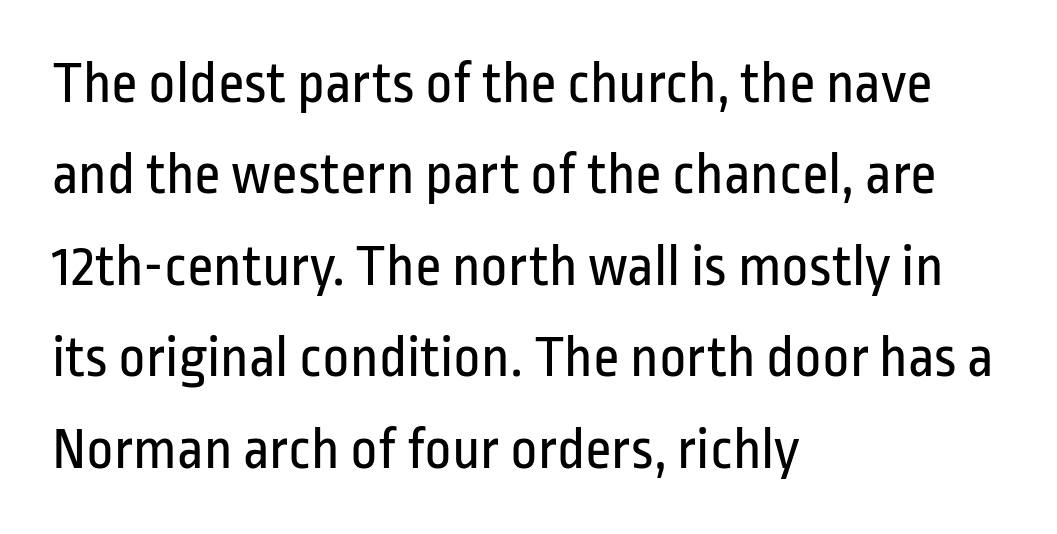
Q: Is the text bold? A: No.
Q: Is the text italic (slanted)? A: No, it is upright.
Q: Is the typeface a serif or a sans-serif typeface? A: Sans-serif.
Q: Is the text underlined? A: No.
Q: How is the paragraph aligned? A: Left-aligned.
Q: Is the spacing between letters normal or unusually wide? A: Normal.
Q: Is the spacing between lines tight, normal or loose? A: Normal.
Q: Width (condensed, normal, or wide)? A: Condensed.
Q: Stroke contrast? A: Low.
Q: x-height? A: Medium.
Q: Monospaced? A: No.
